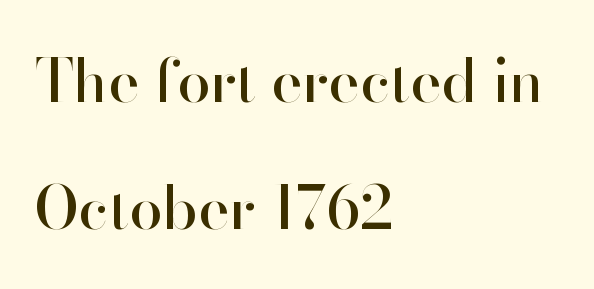
The rendering uses natural spacing where letterforms have individual widths. Rule under the text: the space is simply empty. Unlike italic type, these characters show no tilt at all. A typesetter would label this face a sans. Rows of type keep a wide berth in the vertical direction.
